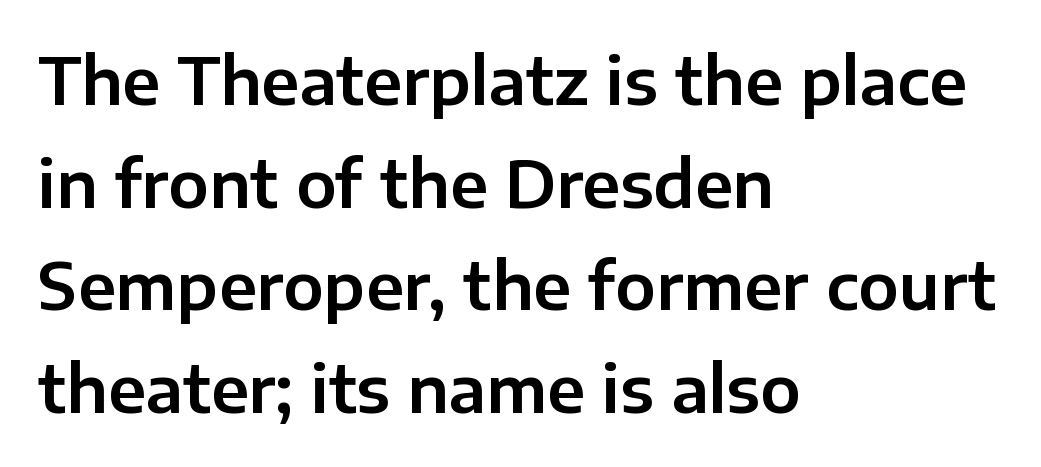
The image shows 65 px sans-serif type, upright; set left-aligned, normal line spacing (1.58x), normal letter spacing, not underlined; low stroke contrast and a medium x-height.
